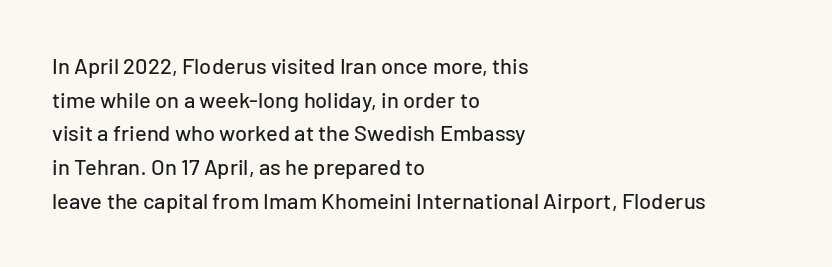
The image shows 22 px text type, upright; set left-aligned, normal line spacing (1.53x), normal letter spacing, not underlined.
